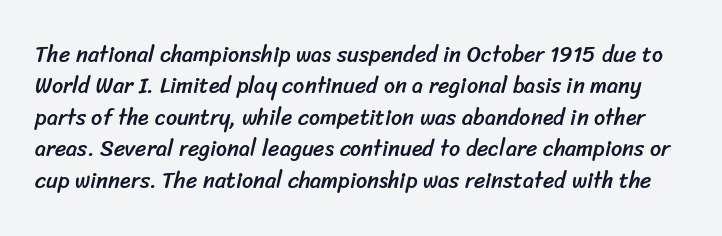
The image shows 22 px text type; set normal line spacing (1.43x), normal letter spacing, not underlined.
